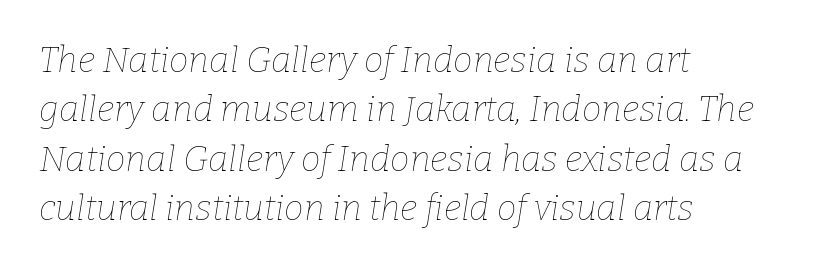
Q: Is the text bold? A: No.
Q: Is the text italic (slanted)? A: Yes, it leans right by about 9 degrees.
Q: Is the text underlined? A: No.
Q: How is the paragraph aligned? A: Left-aligned.
Q: Is the spacing between letters normal or unusually wide? A: Normal.
Q: Is the spacing between lines tight, normal or loose? A: Normal.
Q: Width (condensed, normal, or wide)? A: Normal.
Q: Stroke contrast? A: Low.
Q: x-height? A: Medium.
Q: Monospaced? A: No.
